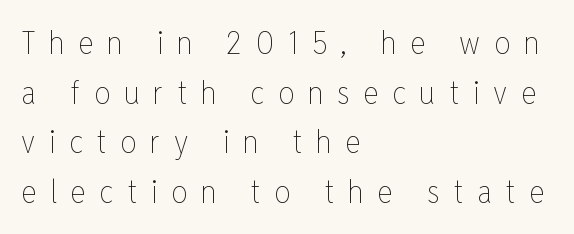
{"italic": "no", "bold": "no", "weight": "thin", "width": "condensed", "stroke_contrast": "low", "x_height": "medium", "monospaced": "no", "underline": "no", "align": "left", "line_spacing": "normal", "line_spacing_ratio": 1.55, "letter_spacing": "wide", "letter_spacing_em": 0.43, "glyph_px": 32}
